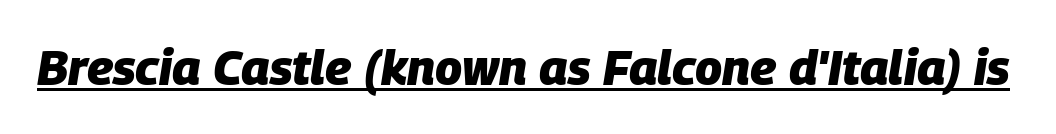
Q: Is the text bold? A: Yes.
Q: Is the text italic (slanted)? A: Yes, it leans right by about 9 degrees.
Q: Is the text underlined? A: Yes.
Q: Is the spacing between letters normal or unusually wide? A: Normal.
Q: Width (condensed, normal, or wide)? A: Normal.
Q: Stroke contrast? A: Low.
Q: x-height? A: Large.
Q: Monospaced? A: No.
